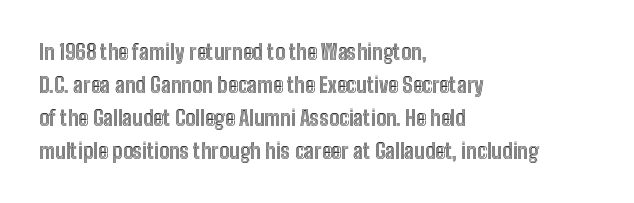
Do the letters lean? They stand straight. You could call the tracking neutral — neither tight nor loose. The passage shown is not underscored anywhere. The ragged edge is on the right, which tells us the setting is flush left. Students, observe: this is what conventionally led text looks like.
